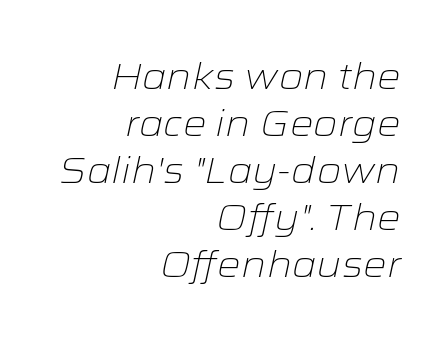
Q: Is the text bold? A: No.
Q: Is the text italic (slanted)? A: Yes, it leans right by about 12 degrees.
Q: Is the text underlined? A: No.
Q: How is the paragraph aligned? A: Right-aligned.
Q: Is the spacing between letters normal or unusually wide? A: Normal.
Q: Is the spacing between lines tight, normal or loose? A: Normal.
Q: Width (condensed, normal, or wide)? A: Wide.
Q: Stroke contrast? A: Low.
Q: x-height? A: Medium.
Q: Monospaced? A: No.
